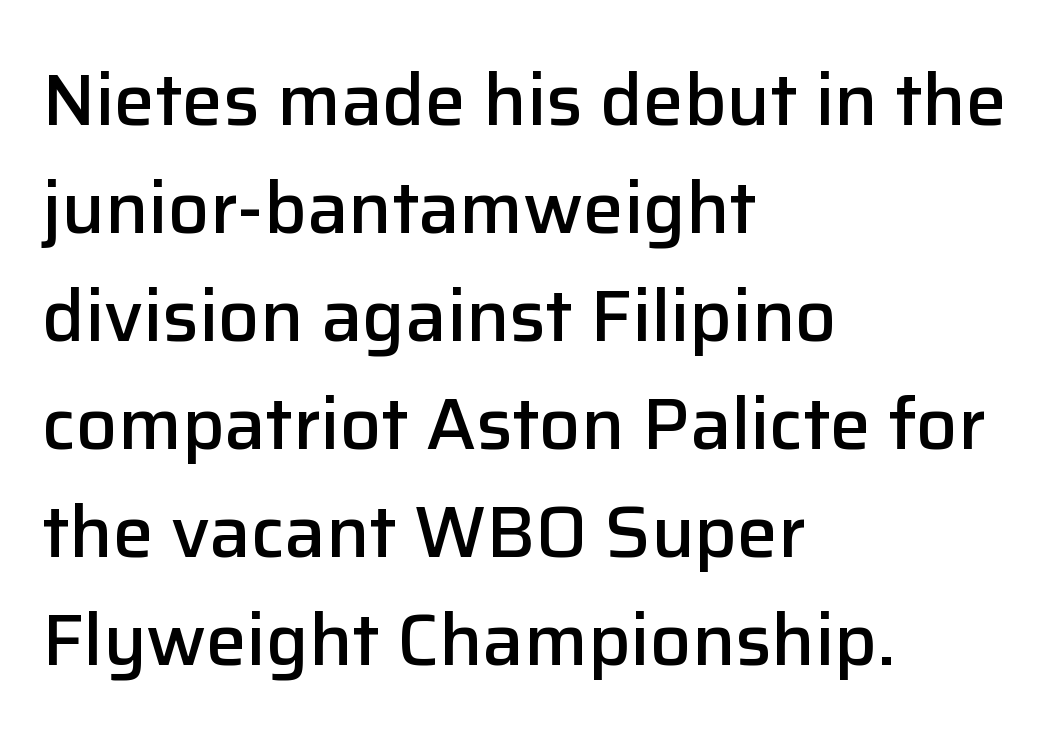
The image shows 73 px semibold sans-serif type, upright; set left-aligned, normal line spacing (1.48x), normal letter spacing, not underlined; low stroke contrast and a medium x-height.
